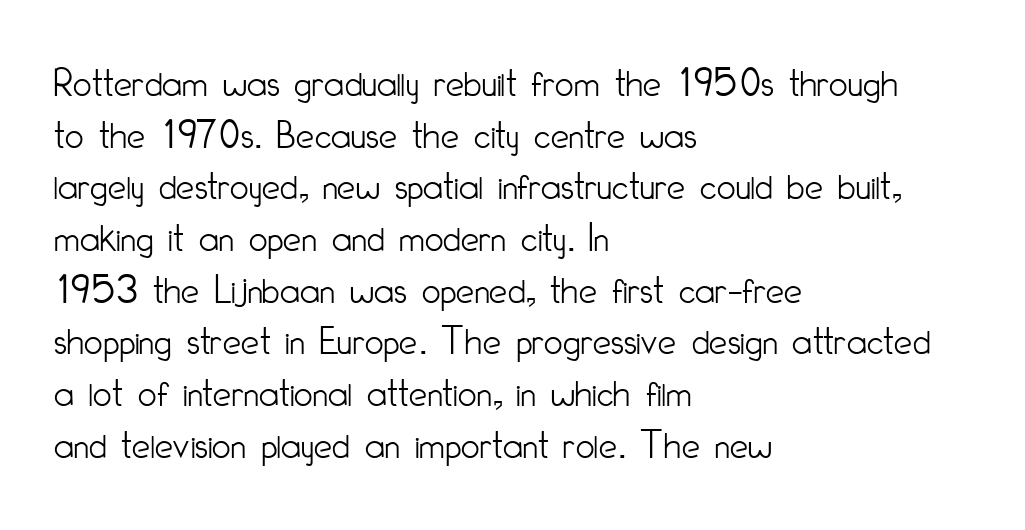
Q: Is the text bold? A: No.
Q: Is the text italic (slanted)? A: No, it is upright.
Q: Is the typeface a serif or a sans-serif typeface? A: Sans-serif.
Q: Is the text underlined? A: No.
Q: How is the paragraph aligned? A: Left-aligned.
Q: Is the spacing between letters normal or unusually wide? A: Normal.
Q: Is the spacing between lines tight, normal or loose? A: Normal.
Q: Width (condensed, normal, or wide)? A: Condensed.
Q: Stroke contrast? A: Low.
Q: x-height? A: Small.
Q: Monospaced? A: No.
